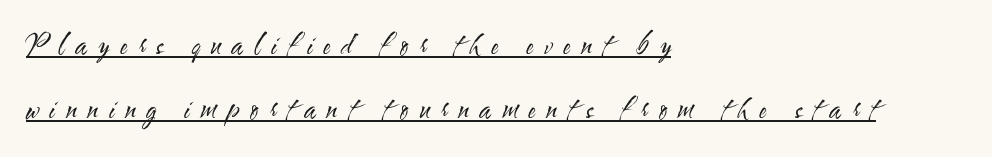
The image shows 28 px regular-weight, condensed sans-serif type; set left-aligned, loose line spacing (2.27x), unusually wide letter spacing (+0.39 em), underlined; medium stroke contrast and a small x-height.
